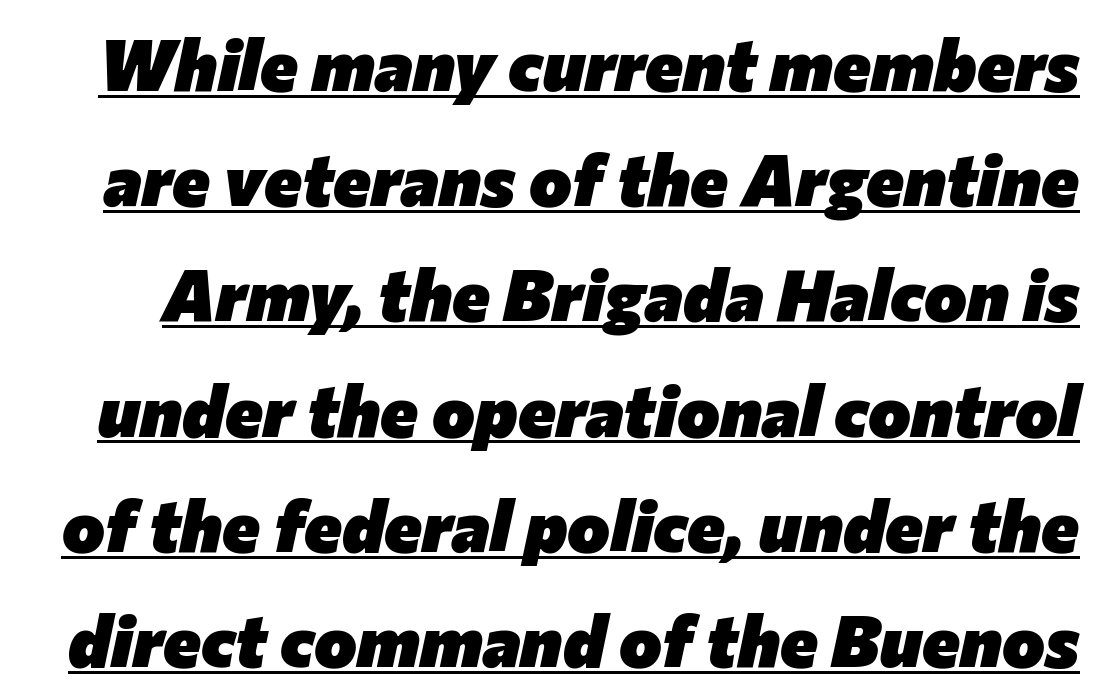
Q: Is the text bold? A: Yes.
Q: Is the text italic (slanted)? A: Yes, it leans right by about 12 degrees.
Q: Is the text underlined? A: Yes.
Q: Is the spacing between letters normal or unusually wide? A: Normal.
Q: Is the spacing between lines tight, normal or loose? A: Normal.
Q: Width (condensed, normal, or wide)? A: Normal.
Q: Stroke contrast? A: Low.
Q: x-height? A: Medium.
Q: Monospaced? A: No.
